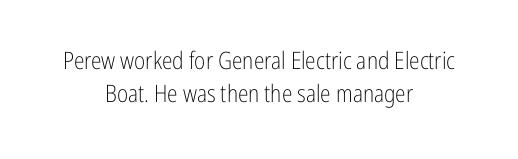
Unmarked baselines from the first word to the last. Both edges are ragged and mirror each other, which tells us the setting is centered. Every character sits straight up, as roman type does. The passage shown is not bold in any degree.
